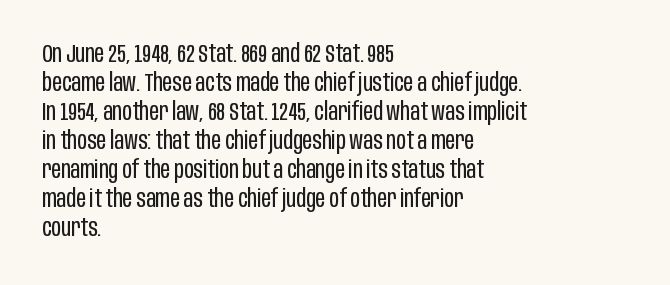
The image shows 24 px text type, upright; set left-aligned, line spacing 1.21x, normal letter spacing, not underlined.
